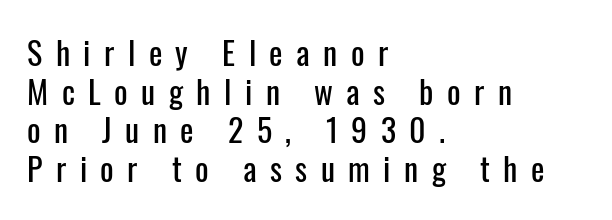
The image shows 32 px condensed sans-serif type, upright; set left-aligned, line spacing 1.21x, unusually wide letter spacing (+0.42 em), not underlined; low stroke contrast and a medium x-height.
